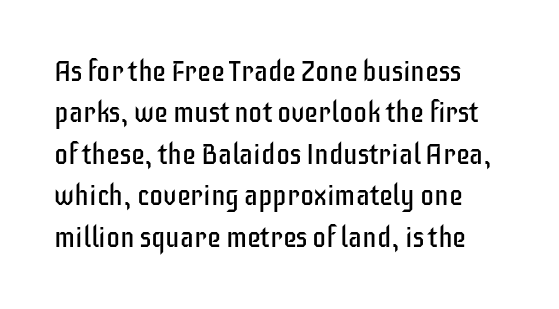
Whoever set this chose a conventional vertical rhythm. No word sits above an underline. There is no visible air inserted between adjacent glyphs. Posture: vertical.
